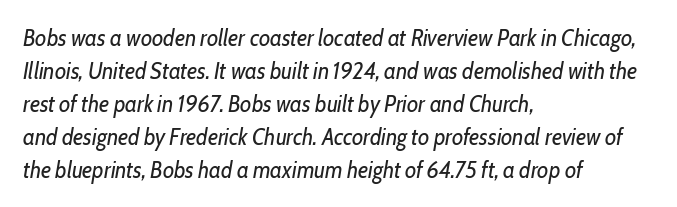
The image shows 23 px text type, italic (leaning right); set left-aligned, normal line spacing (1.43x), normal letter spacing, not underlined.
